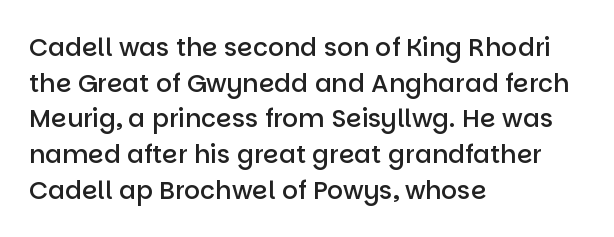
{"italic": "no", "bold": "semi", "underline": "no", "align": "left", "line_spacing": "normal", "line_spacing_ratio": 1.43, "letter_spacing": "normal", "letter_spacing_em": 0.0, "glyph_px": 25}
